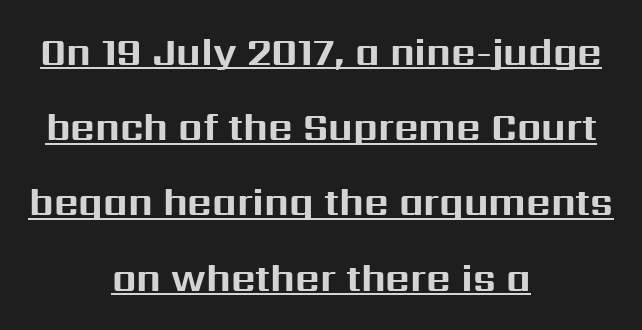
The image shows 38 px bold sans-serif type, upright; set centered, loose line spacing (1.98x), normal letter spacing, underlined; medium stroke contrast and a medium x-height.
